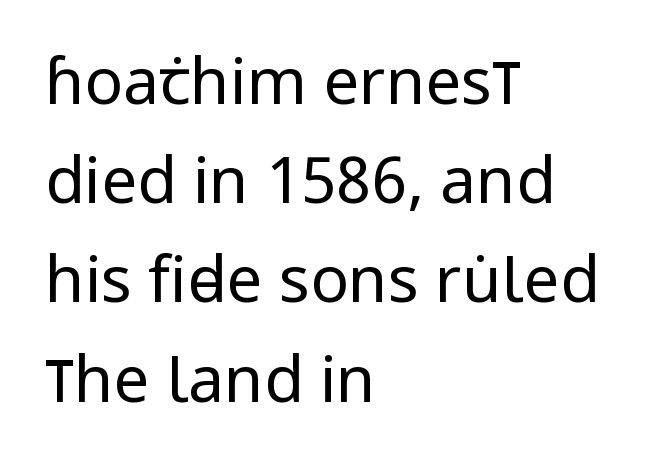
The image shows 64 px regular-weight, condensed sans-serif type, upright; set left-aligned, normal line spacing (1.55x), normal letter spacing, not underlined; low stroke contrast and a large x-height.
